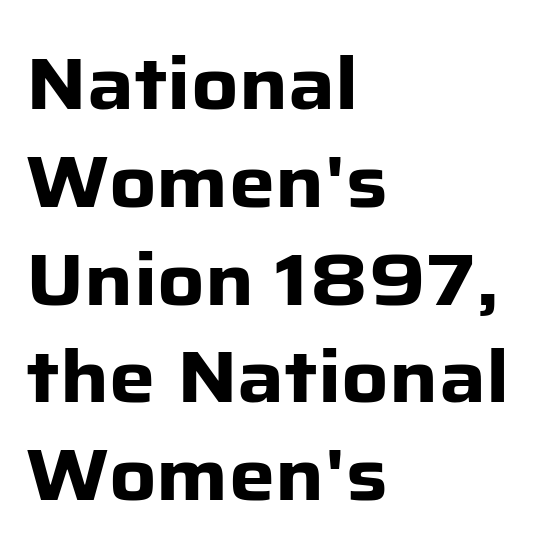
Thick stems and heavy bowls — unmistakably bold. The letters sit at their default tracking, neither squeezed nor spread. This rendering features lettering with no underline. Are there feet on the stems? There aren't — it's a sans.
